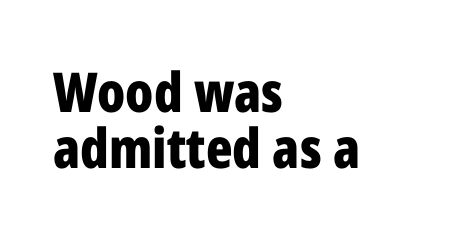
{"serif": "no", "italic": "no", "bold": "yes", "weight": "bold", "width": "condensed", "stroke_contrast": "low", "x_height": "medium", "monospaced": "no", "underline": "no", "align": "left", "line_spacing": "tight", "line_spacing_ratio": 1.02, "letter_spacing": "normal", "letter_spacing_em": 0.0, "glyph_px": 55}
